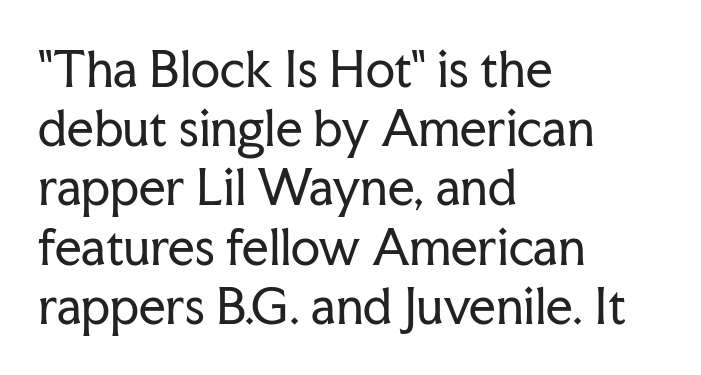
{"serif": "yes", "italic": "no", "bold": "no", "weight": "regular", "width": "normal", "stroke_contrast": "low", "x_height": "medium", "monospaced": "no", "underline": "no", "align": "left", "line_spacing": "normal", "line_spacing_ratio": 1.26, "letter_spacing": "normal", "letter_spacing_em": 0.0, "glyph_px": 47}
